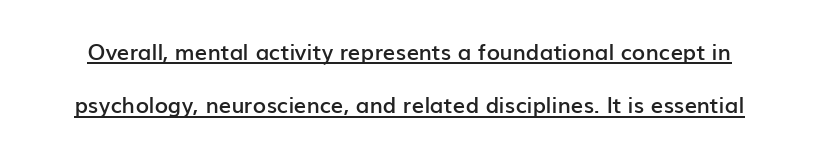
Set as a demibold, roughly 600 on the weight scale. A baseline rule has been typeset under these characters. This is the regular roman posture of the typeface. Compared with typical paragraphs, the rows here are farther apart.
